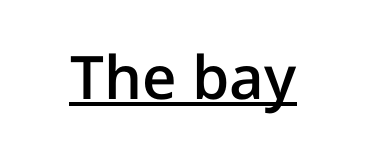
The image shows 60 px semibold sans-serif type, upright; set normal letter spacing, underlined; low stroke contrast and a medium x-height.
